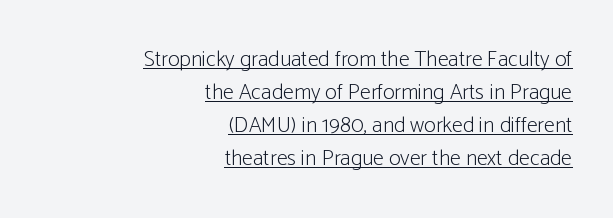
Q: Is the text bold? A: No.
Q: Is the text italic (slanted)? A: No, it is upright.
Q: Is the text underlined? A: Yes.
Q: How is the paragraph aligned? A: Right-aligned.
Q: Is the spacing between letters normal or unusually wide? A: Normal.
Q: Is the spacing between lines tight, normal or loose? A: Normal.
